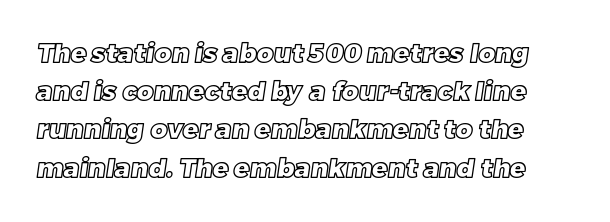
This sample uses plain, unmodified letter spacing. Each new line begins a customary step beneath the previous one. This rendering features lettering with no underline.
